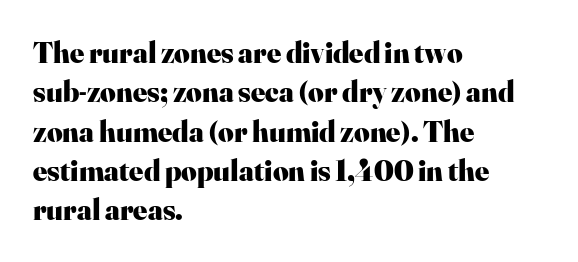
The setting favours the left margin, as ordinary paragraphs usually do. A bare baseline throughout the passage. Type style note: has serifs. Strong, thick strokes mark this as bold type. A typesetter would call this zero additional tracking.
